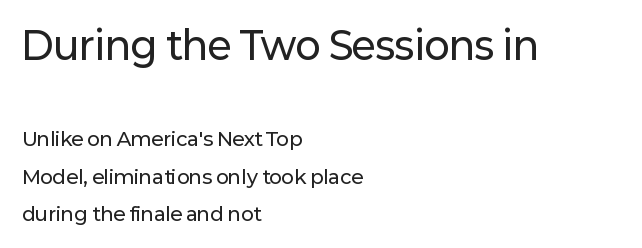
Q: Is the text italic (slanted)? A: No, it is upright.
Q: Is the typeface a serif or a sans-serif typeface? A: Sans-serif.
Q: Is the text underlined? A: No.
Q: How is the paragraph aligned? A: Left-aligned.
Q: Is the spacing between letters normal or unusually wide? A: Normal.
Q: Is the spacing between lines tight, normal or loose? A: Loose.
Q: Which block of text is set in a larger size, the first (top) or the second (bottom)? A: The first (top) one.
Q: Width (condensed, normal, or wide)? A: Normal.
Q: Stroke contrast? A: Low.
Q: x-height? A: Medium.
Q: Monospaced? A: No.
